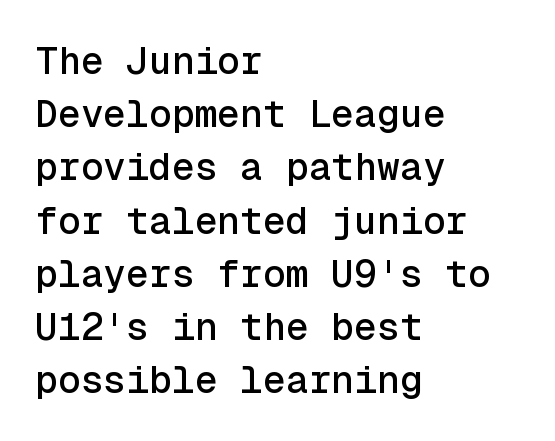
{"serif": "no", "italic": "no", "width": "normal", "x_height": "medium", "monospaced": "yes", "underline": "no", "align": "left", "line_spacing": "normal", "line_spacing_ratio": 1.4, "letter_spacing": "normal", "letter_spacing_em": 0.0, "glyph_px": 38}
